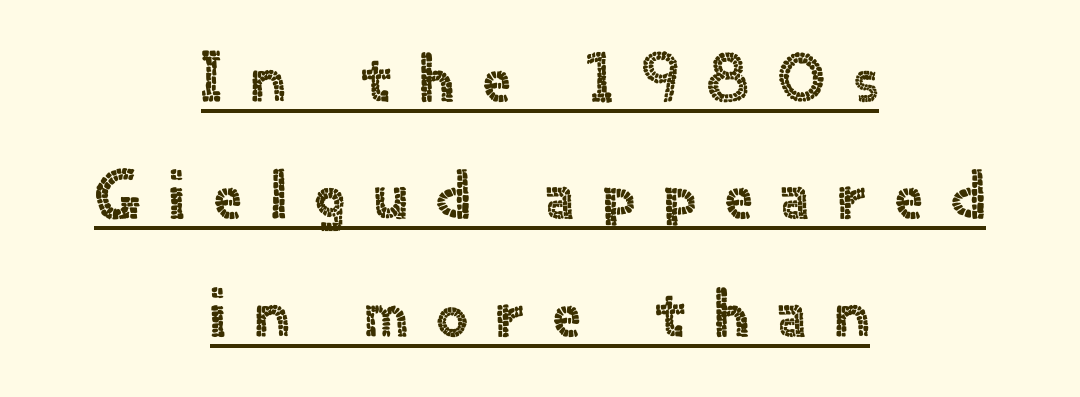
The type family on display is of the sans-serif kind. Notice how the stems are strictly vertical — no italics here. Where is the straight margin? There isn't one; the lines are centered. The rendering uses a moderate line-height, typical for paragraphs. Underlining? Definitely there.
